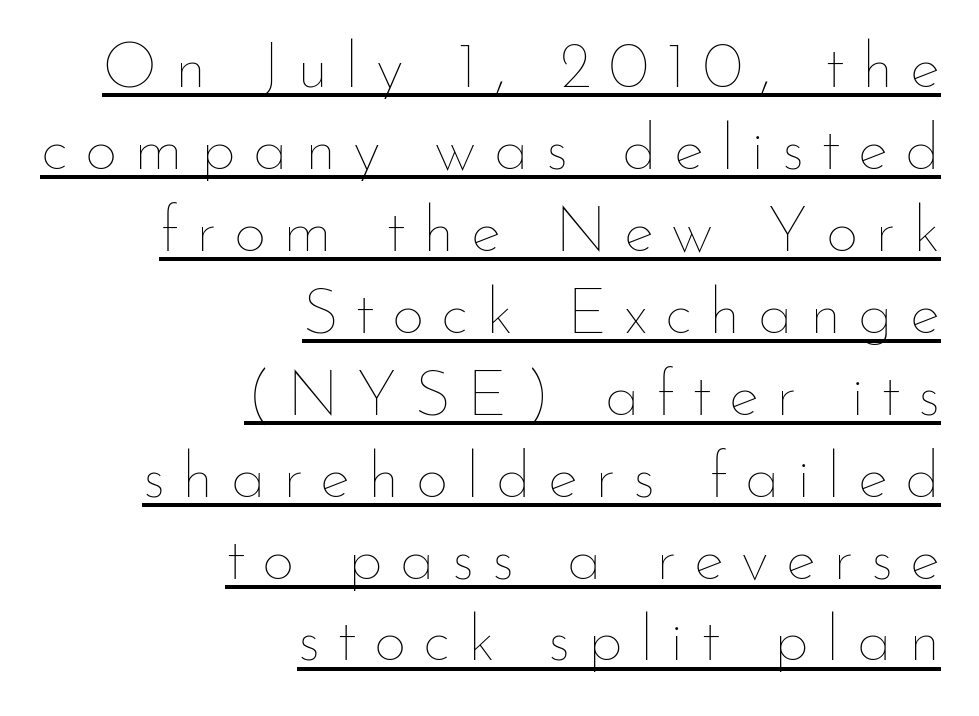
Does the leading feel generous? No, just average. Do the characters align in a grid? No, the font is proportional. Caption: lettering with a line underneath. Counters stay open thanks to moderate or lighter strokes. The passage is arranged like a letterhead date or caption credit — flush right.
